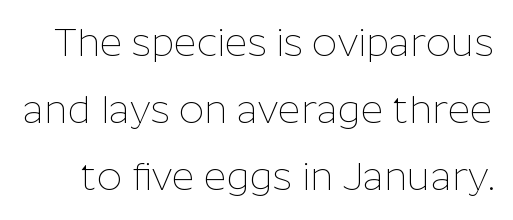
Q: Is the text bold? A: No.
Q: Is the text italic (slanted)? A: No, it is upright.
Q: Is the typeface a serif or a sans-serif typeface? A: Sans-serif.
Q: Is the text underlined? A: No.
Q: Is the spacing between letters normal or unusually wide? A: Normal.
Q: Width (condensed, normal, or wide)? A: Normal.
Q: Stroke contrast? A: Low.
Q: x-height? A: Medium.
Q: Monospaced? A: No.
